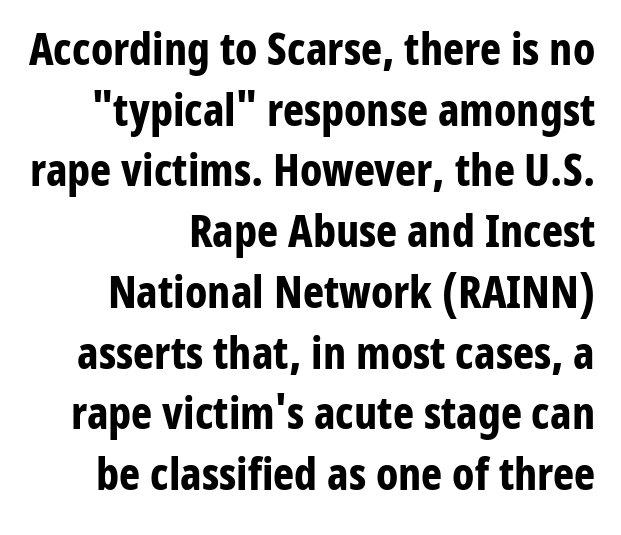
The image shows 45 px bold, condensed sans-serif type, upright; set right-aligned, normal line spacing (1.35x), normal letter spacing, not underlined; low stroke contrast and a medium x-height.
